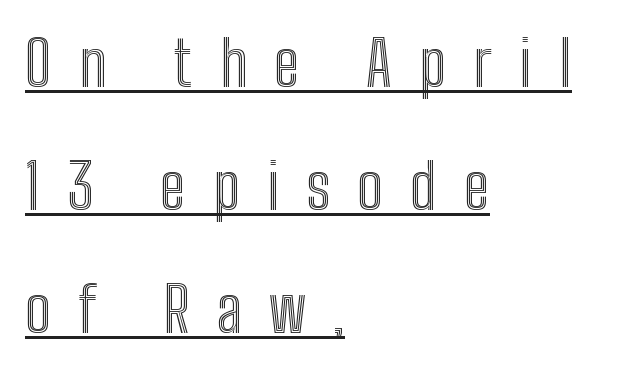
{"italic": "no", "width": "condensed", "x_height": "medium", "monospaced": "no", "underline": "yes", "align": "left", "line_spacing": "loose", "line_spacing_ratio": 1.95, "letter_spacing": "wide", "letter_spacing_em": 0.43, "glyph_px": 63}
